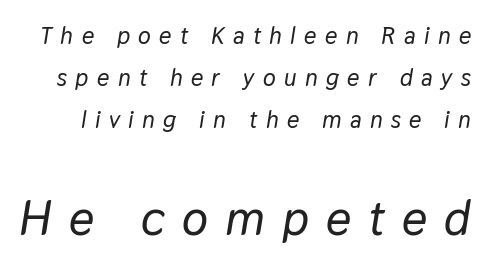
{"italic": "yes", "lean": "right", "slant_degrees": 9, "width": "normal", "stroke_contrast": "low", "x_height": "medium", "monospaced": "no", "underline": "no", "line_spacing_ratio": 1.76, "letter_spacing": "wide", "letter_spacing_em": 0.35, "larger_block": "second", "size_ratio": 2.04, "glyph_px": 49}
